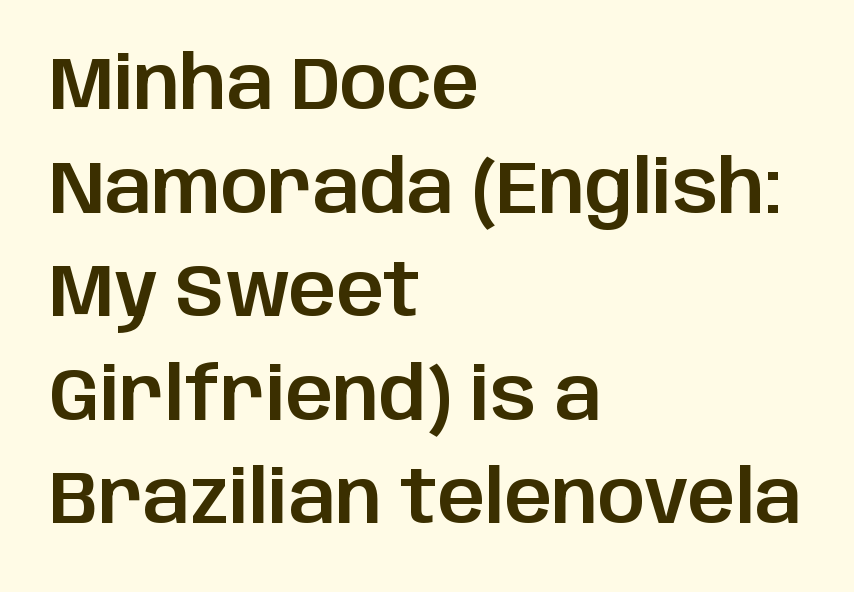
{"serif": "no", "italic": "no", "width": "normal", "stroke_contrast": "low", "x_height": "large", "monospaced": "no", "underline": "no", "align": "left", "line_spacing": "normal", "line_spacing_ratio": 1.4, "letter_spacing": "normal", "letter_spacing_em": 0.0, "glyph_px": 74}
